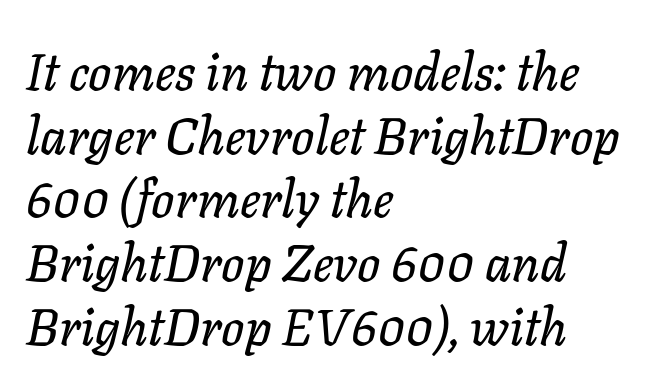
A typesetter would mark this as italic. If you drew a ruler down the left edge, every line would touch it. Looks like regular typesetting: each glyph gets only the width it needs. Nobody touched the tracking dial on this one. The lines sit at an ordinary, default distance from one another. The glyphs are unaccompanied by any horizontal stroke below them.
